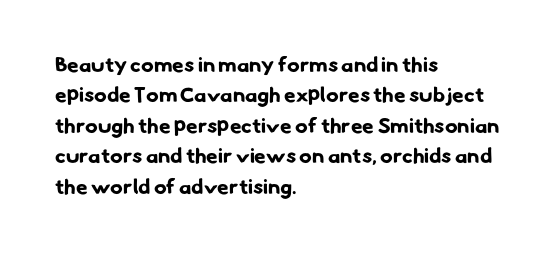
{"bold": "yes", "underline": "no", "align": "left", "line_spacing": "normal", "line_spacing_ratio": 1.45, "letter_spacing": "normal", "letter_spacing_em": 0.0, "glyph_px": 21}
